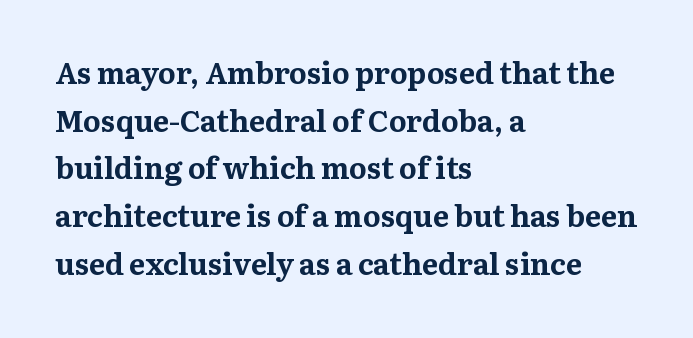
Casual observation: everything's shoved over to the left. Serif or sans? Serif — the stroke terminals have little feet. Here the designer chose a conventional face with non-uniform glyph widths. The line-height multiplier appears to be the usual default. This sample uses plain, unmodified letter spacing. Honestly, there is no underline to notice here at all.
